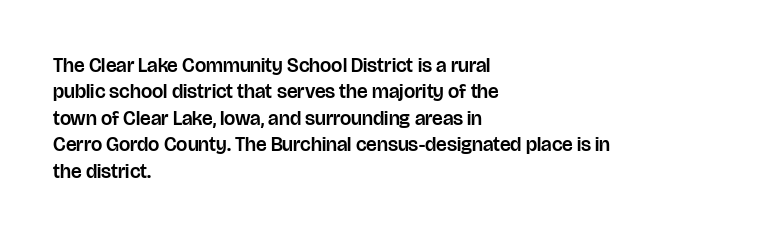
The image shows 20 px text type, upright; set left-aligned, normal line spacing (1.32x), normal letter spacing, not underlined.
